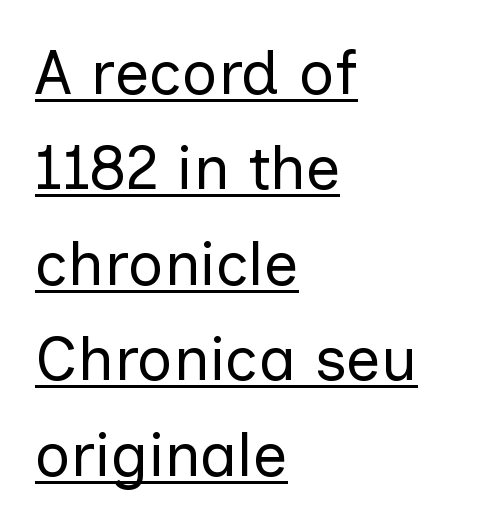
{"serif": "no", "italic": "no", "bold": "no", "weight": "regular", "width": "normal", "stroke_contrast": "low", "x_height": "medium", "monospaced": "no", "underline": "yes", "align": "left", "line_spacing": "normal", "line_spacing_ratio": 1.54, "letter_spacing": "normal", "letter_spacing_em": 0.0, "glyph_px": 62}
